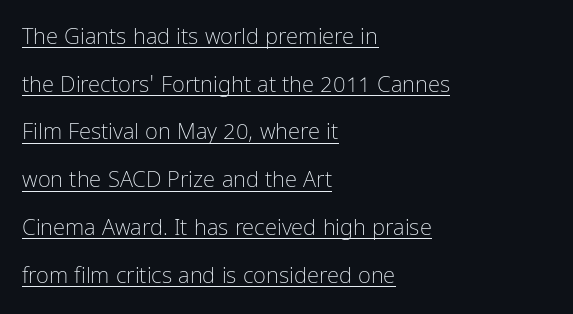
{"italic": "no", "bold": "no", "underline": "yes", "align": "left", "line_spacing": "loose", "line_spacing_ratio": 2.17, "letter_spacing": "normal", "letter_spacing_em": 0.0, "glyph_px": 22}
